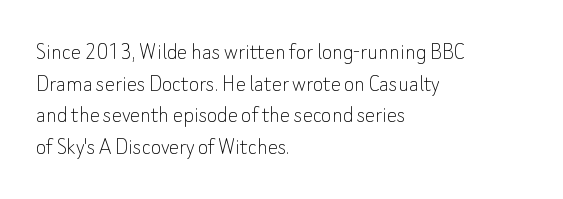
Q: Is the text bold? A: No.
Q: Is the text italic (slanted)? A: No, it is upright.
Q: Is the text underlined? A: No.
Q: How is the paragraph aligned? A: Left-aligned.
Q: Is the spacing between letters normal or unusually wide? A: Normal.
Q: Is the spacing between lines tight, normal or loose? A: Normal.
